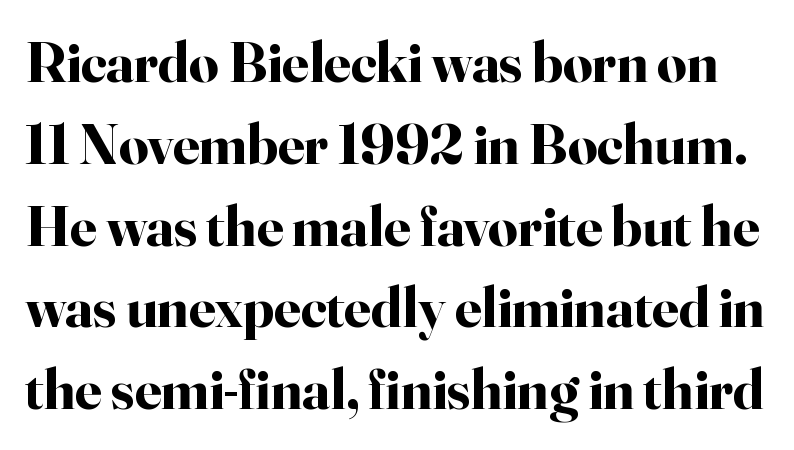
Q: Is the text bold? A: Yes.
Q: Is the text italic (slanted)? A: No, it is upright.
Q: Is the typeface a serif or a sans-serif typeface? A: Serif.
Q: Is the text underlined? A: No.
Q: Is the spacing between letters normal or unusually wide? A: Normal.
Q: Is the spacing between lines tight, normal or loose? A: Normal.
Q: Width (condensed, normal, or wide)? A: Normal.
Q: Stroke contrast? A: High.
Q: x-height? A: Small.
Q: Monospaced? A: No.
